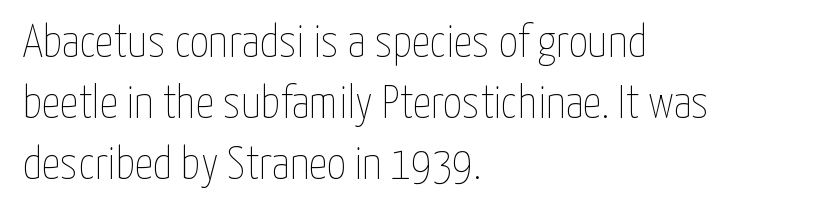
The image shows 46 px thin, condensed type, upright; set left-aligned, normal line spacing (1.33x), normal letter spacing, not underlined; low stroke contrast and a medium x-height.
